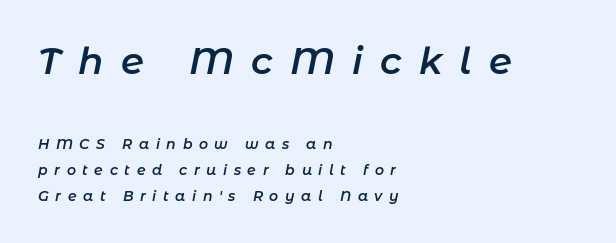
{"italic": "yes", "lean": "right", "slant_degrees": 11, "bold": "semi", "weight": "semibold", "width": "normal", "stroke_contrast": "low", "x_height": "medium", "monospaced": "no", "underline": "no", "align": "left", "line_spacing_ratio": 1.83, "letter_spacing": "wide", "letter_spacing_em": 0.47, "larger_block": "first", "size_ratio": 2.64, "glyph_px": 37}
